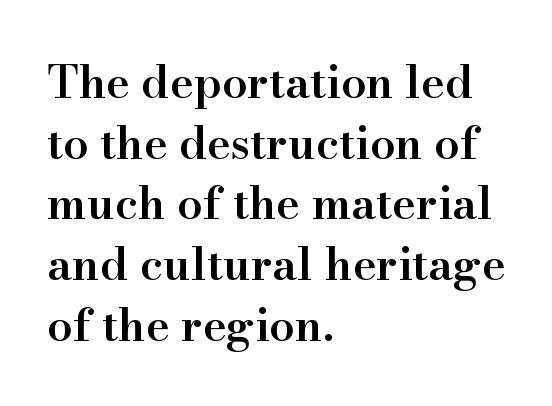
{"serif": "yes", "italic": "no", "bold": "semi", "weight": "semibold", "width": "normal", "stroke_contrast": "high", "x_height": "small", "monospaced": "no", "underline": "no", "align": "left", "line_spacing": "normal", "line_spacing_ratio": 1.35, "letter_spacing": "normal", "letter_spacing_em": 0.0, "glyph_px": 45}
